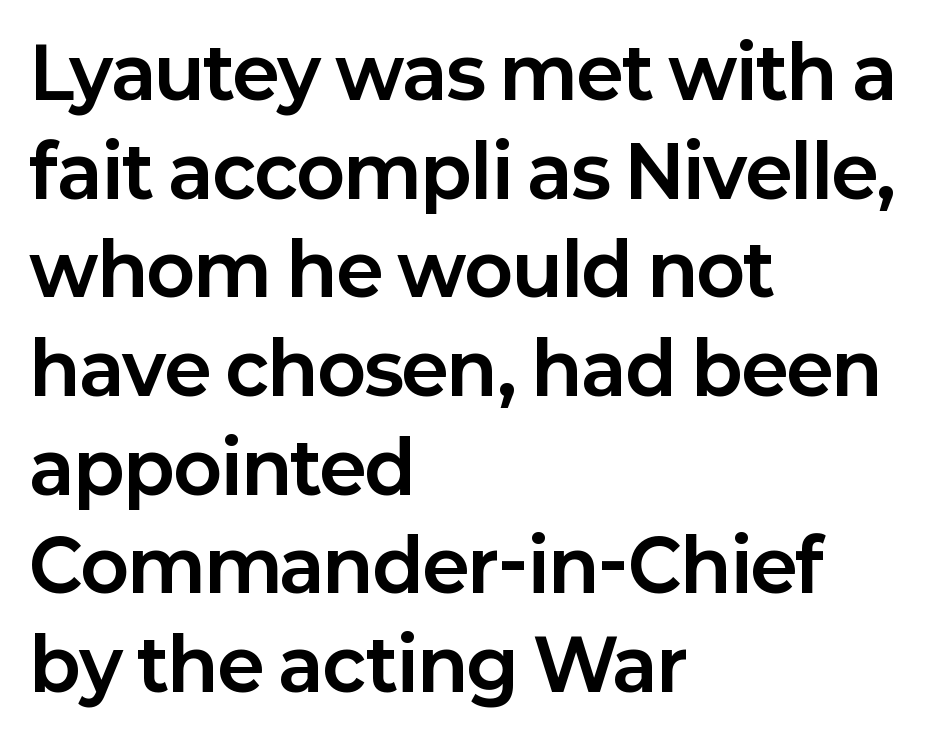
Q: Is the text bold? A: Yes.
Q: Is the text italic (slanted)? A: No, it is upright.
Q: Is the typeface a serif or a sans-serif typeface? A: Sans-serif.
Q: Is the text underlined? A: No.
Q: How is the paragraph aligned? A: Left-aligned.
Q: Is the spacing between letters normal or unusually wide? A: Normal.
Q: Is the spacing between lines tight, normal or loose? A: Normal.
Q: Width (condensed, normal, or wide)? A: Normal.
Q: Stroke contrast? A: Low.
Q: x-height? A: Medium.
Q: Monospaced? A: No.
